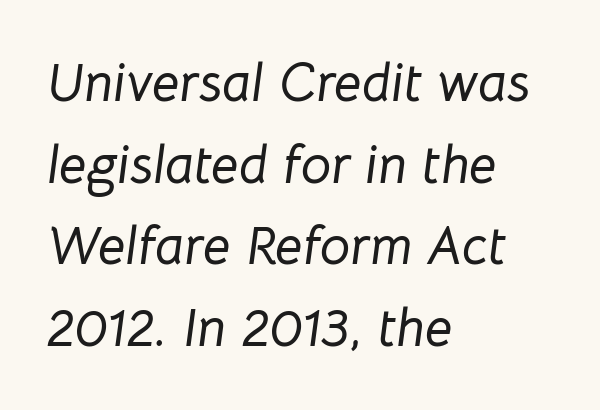
A normal amount of white space separates one row of letters from the next. The lettering tilts uniformly, giving the passage an italic look. Is this a fixed-width face? No — the glyphs have proportional, varying widths. The letters sit at their default tracking, neither squeezed nor spread. Letters rest on an invisible, unmarked baseline. All the whitespace from short lines collects on the right.
